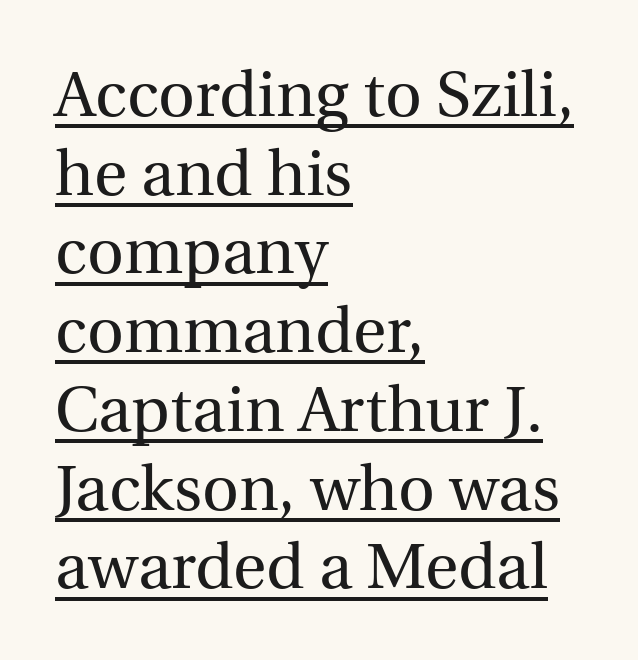
The image shows 64 px regular-weight serif type, upright; set left-aligned, line spacing 1.23x, normal letter spacing, underlined; a medium x-height.
